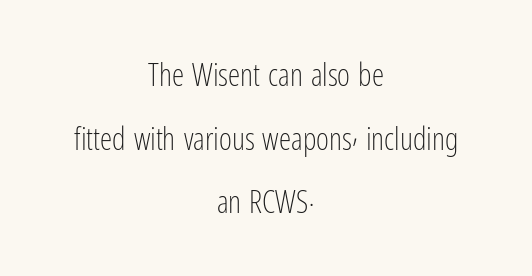
The image shows 31 px light, condensed sans-serif type, upright; set centered, loose line spacing (2.05x), normal letter spacing, not underlined; low stroke contrast and a medium x-height.
